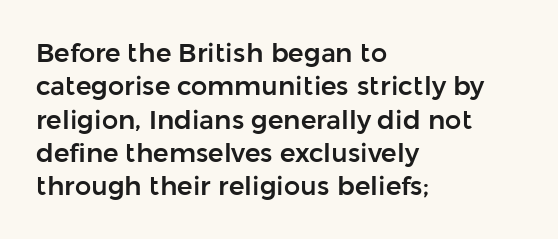
The image shows 26 px text type, upright; set left-aligned, normal line spacing (1.28x), normal letter spacing, not underlined.
